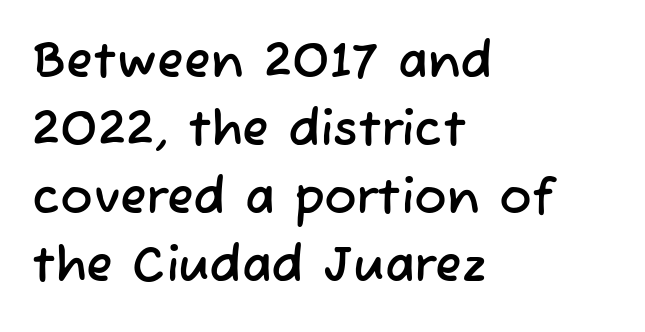
No feet cap the strokes, marking this as sans-serif type. These lines stack with their left ends in a neat column. Tracking here is standard; glyphs follow each other at the usual distance. The gap between lines stays unmarked.
